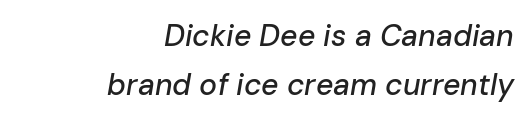
The image shows 30 px text type, italic (leaning right); set right-aligned, normal line spacing (1.62x), normal letter spacing, not underlined; low stroke contrast and a medium x-height.
